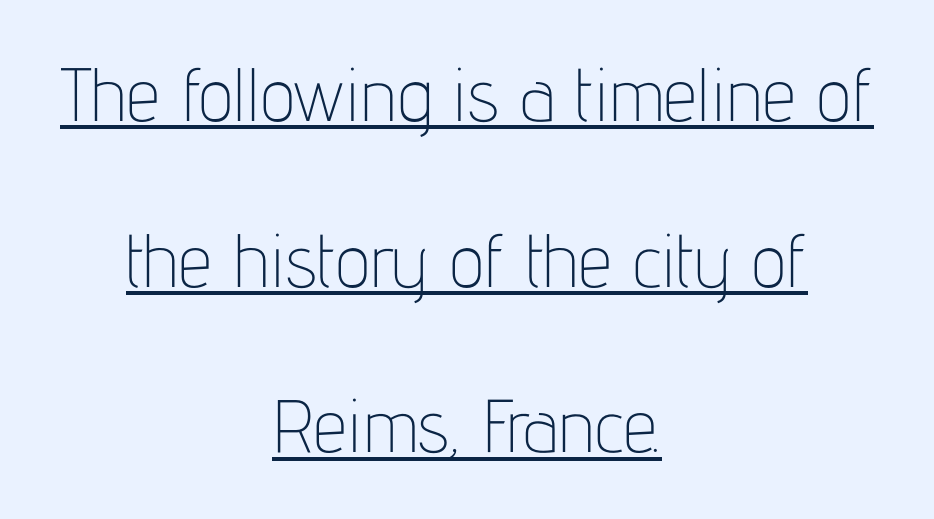
The image shows 75 px thin, condensed sans-serif type, upright; set centered, loose line spacing (2.21x), normal letter spacing, underlined; low stroke contrast and a medium x-height.
